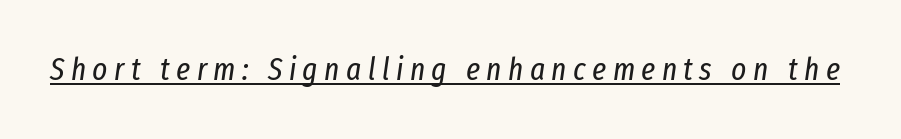
{"italic": "yes", "lean": "right", "slant_degrees": 8, "bold": "no", "weight": "regular", "width": "condensed", "stroke_contrast": "low", "x_height": "medium", "monospaced": "no", "underline": "yes", "letter_spacing": "wide", "letter_spacing_em": 0.2, "glyph_px": 32}
